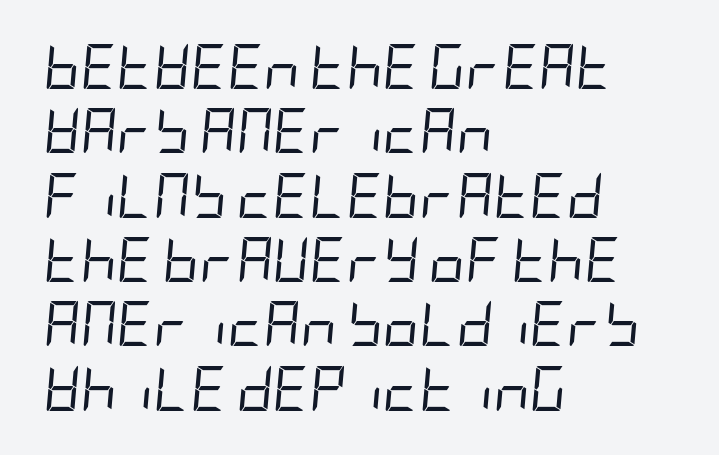
Q: Is the text bold? A: No.
Q: Is the text italic (slanted)? A: Yes, it leans right by about 5 degrees.
Q: Is the text underlined? A: No.
Q: How is the paragraph aligned? A: Left-aligned.
Q: Is the spacing between letters normal or unusually wide? A: Normal.
Q: Is the spacing between lines tight, normal or loose? A: Normal.
Q: Width (condensed, normal, or wide)? A: Condensed.
Q: Stroke contrast? A: Low.
Q: x-height? A: Large.
